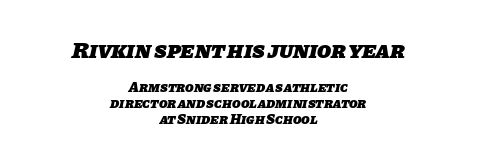
{"bold": "yes", "underline": "no", "align": "center", "line_spacing": "tight", "line_spacing_ratio": 1.13, "letter_spacing": "normal", "letter_spacing_em": 0.0, "larger_block": "first", "size_ratio": 1.64, "glyph_px": 23}
